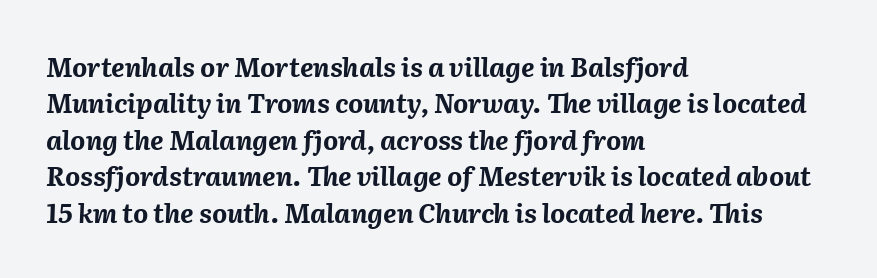
Q: Is the text bold? A: Yes.
Q: Is the text italic (slanted)? A: Yes, it leans right by about 2 degrees.
Q: Is the text underlined? A: No.
Q: How is the paragraph aligned? A: Left-aligned.
Q: Is the spacing between letters normal or unusually wide? A: Normal.
Q: Is the spacing between lines tight, normal or loose? A: Normal.
